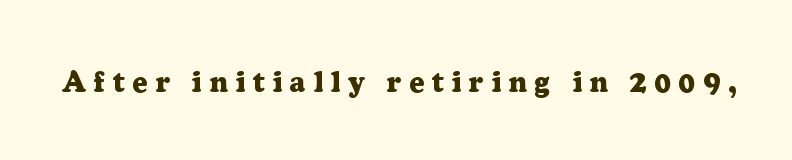
{"serif": "yes", "italic": "no", "bold": "yes", "weight": "heavy", "width": "normal", "stroke_contrast": "low", "x_height": "medium", "monospaced": "no", "underline": "no", "letter_spacing": "wide", "letter_spacing_em": 0.26, "glyph_px": 29}
